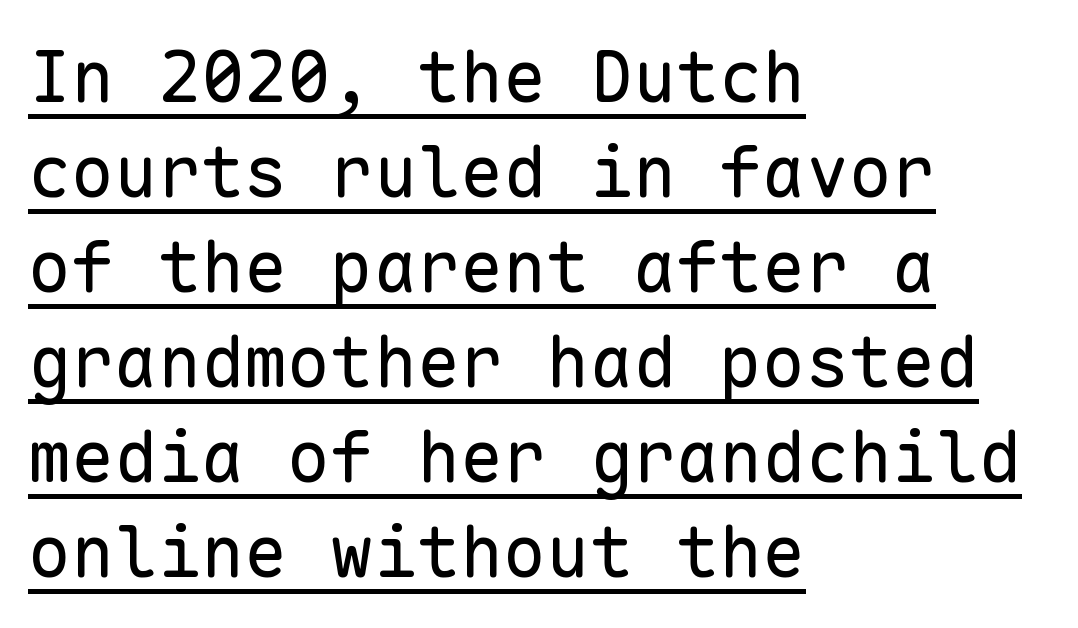
Q: Is the text bold? A: No.
Q: Is the text italic (slanted)? A: No, it is upright.
Q: Is the typeface a serif or a sans-serif typeface? A: Sans-serif.
Q: Is the text underlined? A: Yes.
Q: How is the paragraph aligned? A: Left-aligned.
Q: Is the spacing between letters normal or unusually wide? A: Normal.
Q: Is the spacing between lines tight, normal or loose? A: Normal.
Q: Width (condensed, normal, or wide)? A: Normal.
Q: Stroke contrast? A: Low.
Q: x-height? A: Medium.
Q: Monospaced? A: Yes.
